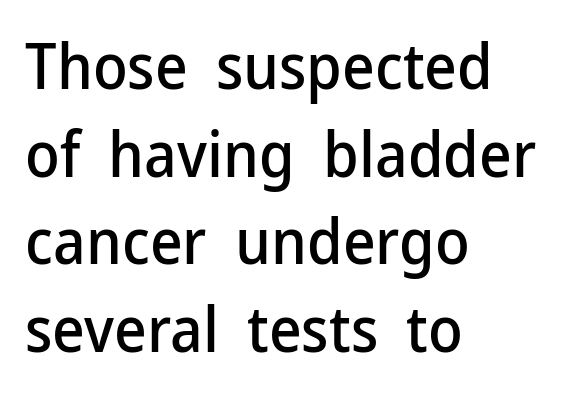
Q: Is the text italic (slanted)? A: No, it is upright.
Q: Is the typeface a serif or a sans-serif typeface? A: Sans-serif.
Q: Is the text underlined? A: No.
Q: How is the paragraph aligned? A: Left-aligned.
Q: Is the spacing between letters normal or unusually wide? A: Normal.
Q: Is the spacing between lines tight, normal or loose? A: Normal.
Q: Width (condensed, normal, or wide)? A: Normal.
Q: Stroke contrast? A: Low.
Q: x-height? A: Medium.
Q: Monospaced? A: No.
